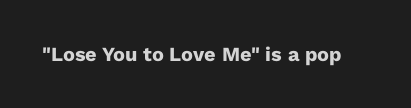
Q: Is the text bold? A: Yes.
Q: Is the text italic (slanted)? A: No, it is upright.
Q: Is the text underlined? A: No.
Q: Is the spacing between letters normal or unusually wide? A: Normal.
